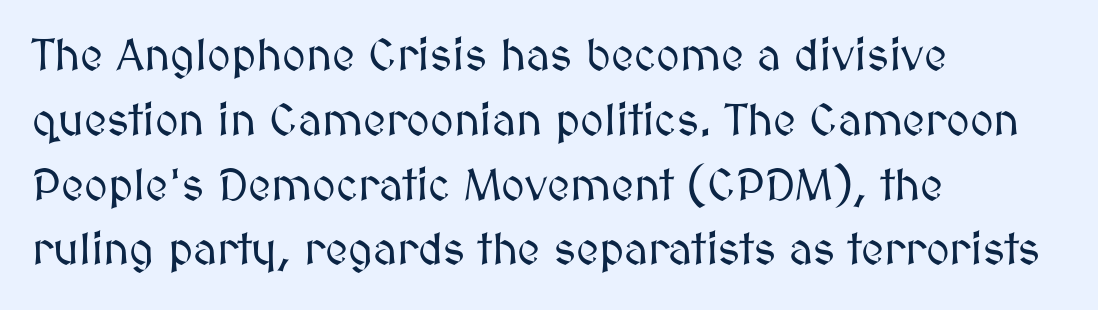
Q: Is the text italic (slanted)? A: No, it is upright.
Q: Is the text underlined? A: No.
Q: How is the paragraph aligned? A: Left-aligned.
Q: Is the spacing between letters normal or unusually wide? A: Normal.
Q: Is the spacing between lines tight, normal or loose? A: Normal.
Q: Width (condensed, normal, or wide)? A: Normal.
Q: Stroke contrast? A: Medium.
Q: x-height? A: Medium.
Q: Monospaced? A: No.
